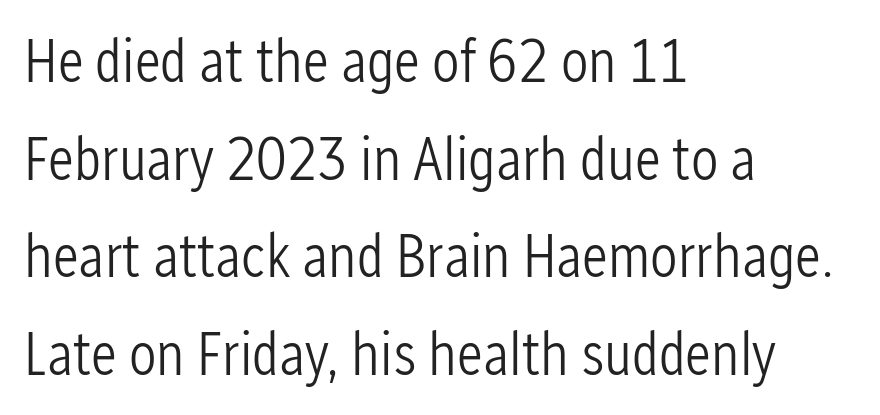
Q: Is the text bold? A: No.
Q: Is the text italic (slanted)? A: No, it is upright.
Q: Is the typeface a serif or a sans-serif typeface? A: Sans-serif.
Q: Is the text underlined? A: No.
Q: How is the paragraph aligned? A: Left-aligned.
Q: Is the spacing between letters normal or unusually wide? A: Normal.
Q: Is the spacing between lines tight, normal or loose? A: Normal.
Q: Width (condensed, normal, or wide)? A: Condensed.
Q: Stroke contrast? A: Low.
Q: x-height? A: Medium.
Q: Monospaced? A: No.
